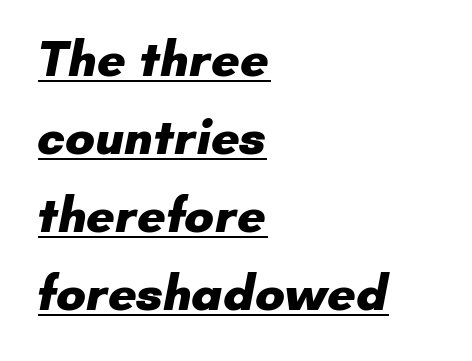
{"serif": "no", "bold": "yes", "weight": "heavy", "width": "normal", "stroke_contrast": "low", "x_height": "small", "monospaced": "no", "underline": "yes", "align": "left", "line_spacing": "normal", "line_spacing_ratio": 1.56, "letter_spacing": "normal", "letter_spacing_em": 0.0, "glyph_px": 50}
